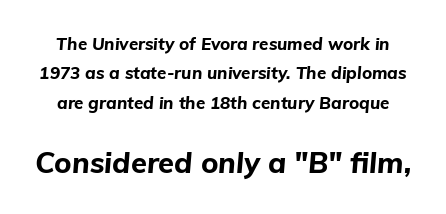
The image shows 29 px bold type, italic (leaning right); set line spacing 1.73x, normal letter spacing, not underlined; the second (bottom) block is 1.71x larger; low stroke contrast and a medium x-height.
